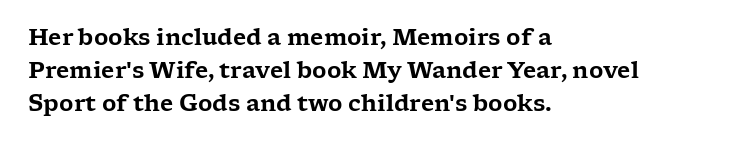
The image shows 22 px text type, upright; set left-aligned, normal line spacing (1.51x), normal letter spacing, not underlined.
